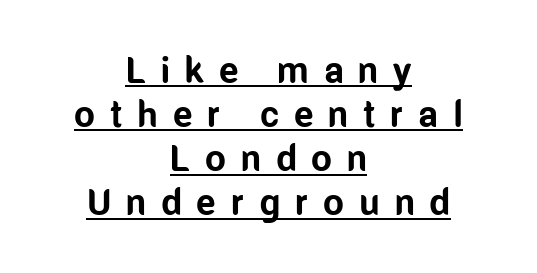
Q: Is the text bold? A: Yes.
Q: Is the text italic (slanted)? A: No, it is upright.
Q: Is the typeface a serif or a sans-serif typeface? A: Sans-serif.
Q: Is the text underlined? A: Yes.
Q: How is the paragraph aligned? A: Centered.
Q: Is the spacing between letters normal or unusually wide? A: Unusually wide.
Q: Width (condensed, normal, or wide)? A: Condensed.
Q: Stroke contrast? A: Low.
Q: x-height? A: Medium.
Q: Monospaced? A: No.
